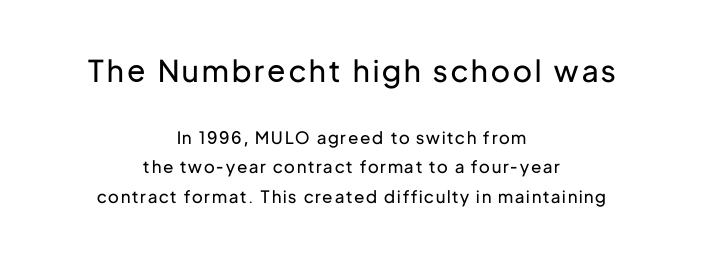
No heavy texture on the line: the type isn't bold. Quick note: underline off. Scale decreases going downward across the two blocks. You could not count columns in this text — the font is proportionally spaced. Are there feet on the stems? There aren't — it's a sans.
